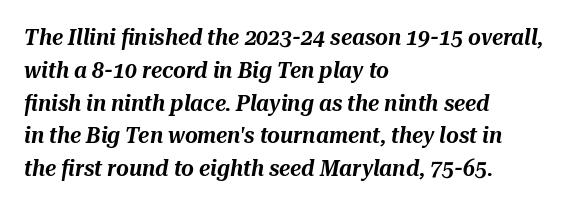
Check the space under the baseline: it is left empty. Vertical spacing — default. The face used here has a pronounced slope to its letters. Line starts are locked; line ends wander.
